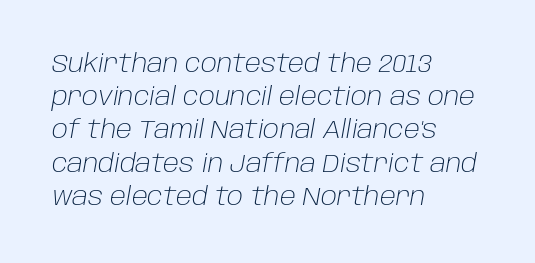
The image shows 25 px text type, italic (leaning right); set left-aligned, normal line spacing (1.33x), normal letter spacing, not underlined.
